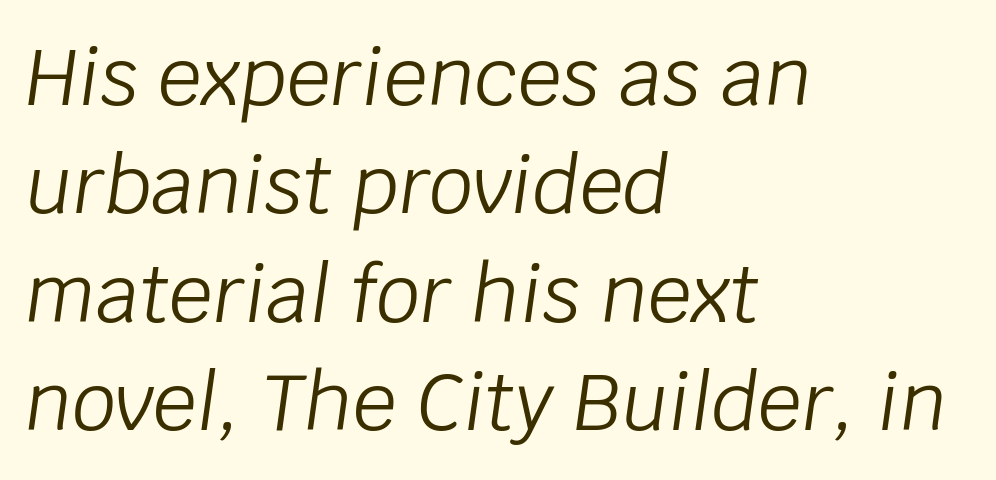
Q: Is the text bold? A: No.
Q: Is the text italic (slanted)? A: Yes, it leans right by about 8 degrees.
Q: Is the text underlined? A: No.
Q: How is the paragraph aligned? A: Left-aligned.
Q: Is the spacing between letters normal or unusually wide? A: Normal.
Q: Is the spacing between lines tight, normal or loose? A: Normal.
Q: Width (condensed, normal, or wide)? A: Normal.
Q: Stroke contrast? A: Low.
Q: x-height? A: Large.
Q: Monospaced? A: No.
